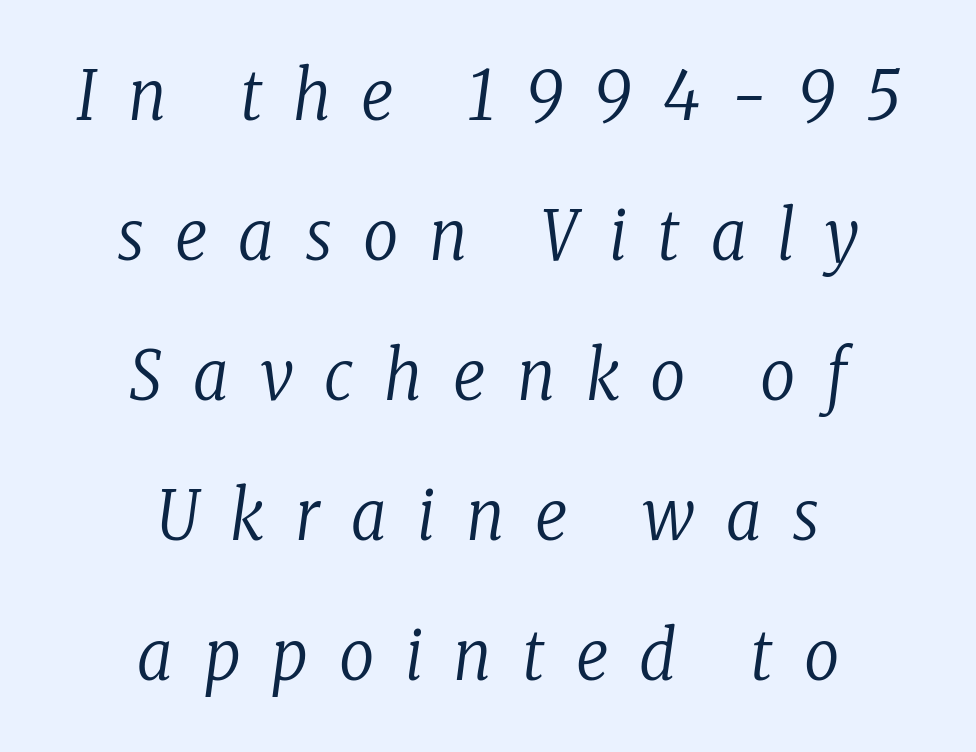
Interline gaps are noticeably wide in this sample. Is this a fixed-width face? No — the glyphs have proportional, varying widths. Bold? No — there's no thickening of the strokes. Italic: yes, the glyphs are oblique.
